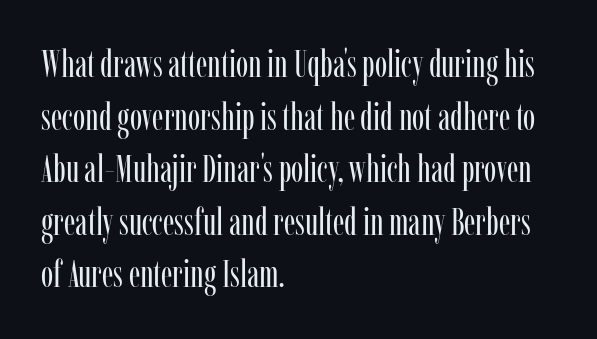
{"serif": "yes", "italic": "no", "bold": "no", "weight": "regular", "width": "condensed", "stroke_contrast": "low", "x_height": "medium", "monospaced": "no", "underline": "no", "align": "left", "line_spacing": "normal", "line_spacing_ratio": 1.42, "letter_spacing": "normal", "letter_spacing_em": 0.0, "glyph_px": 37}
